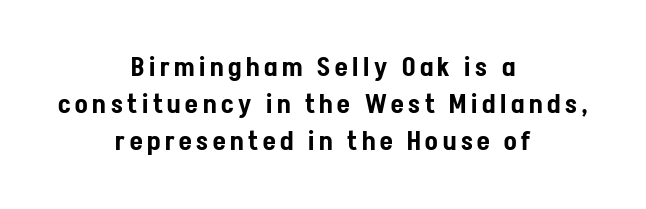
Q: Is the text italic (slanted)? A: No, it is upright.
Q: Is the text underlined? A: No.
Q: How is the paragraph aligned? A: Centered.
Q: Is the spacing between lines tight, normal or loose? A: Normal.
